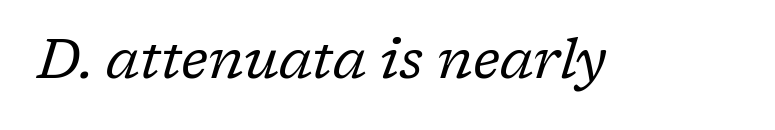
The image shows 55 px regular-weight serif type, italic (leaning right); set normal letter spacing, not underlined; low stroke contrast and a medium x-height.
